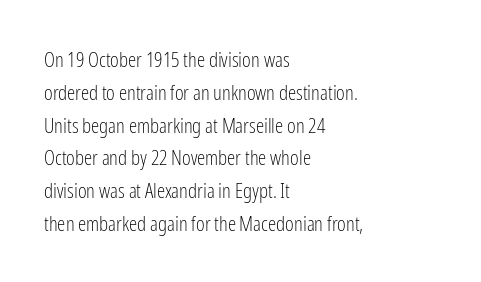
Upright lettering throughout. The rows are spaced the way most documents space them. These lines stack with their left ends in a neat column. The space beneath each line is pristine and unruled. This sample uses plain, unmodified letter spacing. Stem width sits at or under what a default text font uses.
